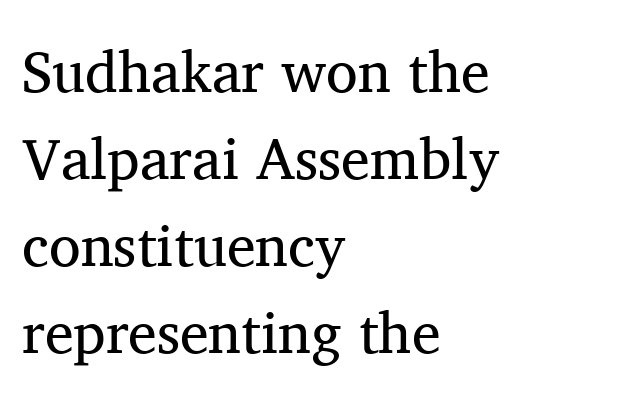
{"serif": "yes", "italic": "no", "bold": "no", "weight": "regular", "width": "normal", "stroke_contrast": "medium", "x_height": "medium", "monospaced": "no", "underline": "no", "align": "left", "line_spacing": "normal", "line_spacing_ratio": 1.5, "letter_spacing": "normal", "letter_spacing_em": 0.0, "glyph_px": 58}
